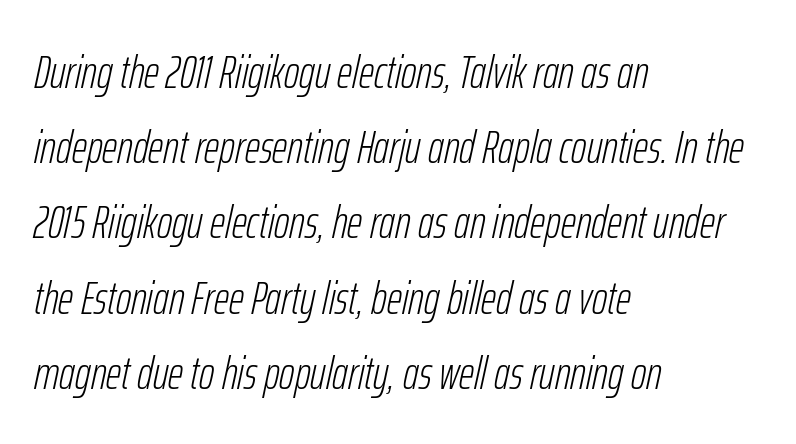
Ink coverage per letter is moderate at most. The face used here is rendered with its standard letterfit. The compositor pushed each line to the left boundary. A bare baseline throughout the passage.
